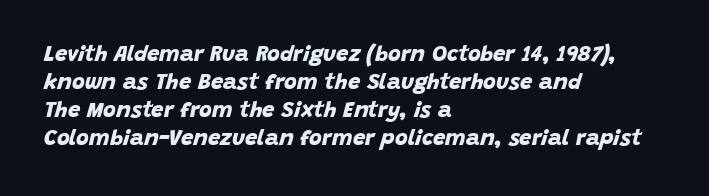
The image shows 22 px bold type; set left-aligned, normal line spacing (1.28x), normal letter spacing, not underlined.
